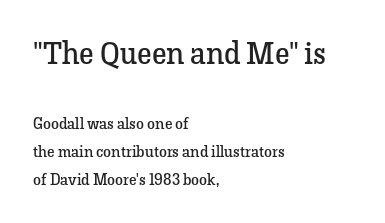
{"serif": "yes", "italic": "no", "bold": "no", "weight": "regular", "width": "normal", "stroke_contrast": "low", "x_height": "medium", "monospaced": "no", "underline": "no", "align": "left", "line_spacing_ratio": 1.77, "letter_spacing": "normal", "letter_spacing_em": 0.0, "larger_block": "first", "size_ratio": 1.94, "glyph_px": 31}
